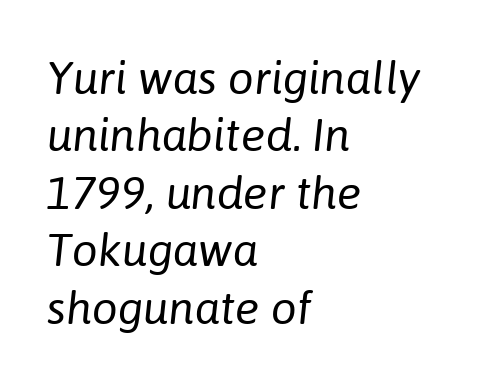
{"italic": "yes", "lean": "right", "slant_degrees": 6, "bold": "no", "weight": "regular", "width": "normal", "stroke_contrast": "low", "x_height": "medium", "monospaced": "no", "underline": "no", "align": "left", "line_spacing": "normal", "line_spacing_ratio": 1.25, "letter_spacing": "normal", "letter_spacing_em": 0.0, "glyph_px": 46}
